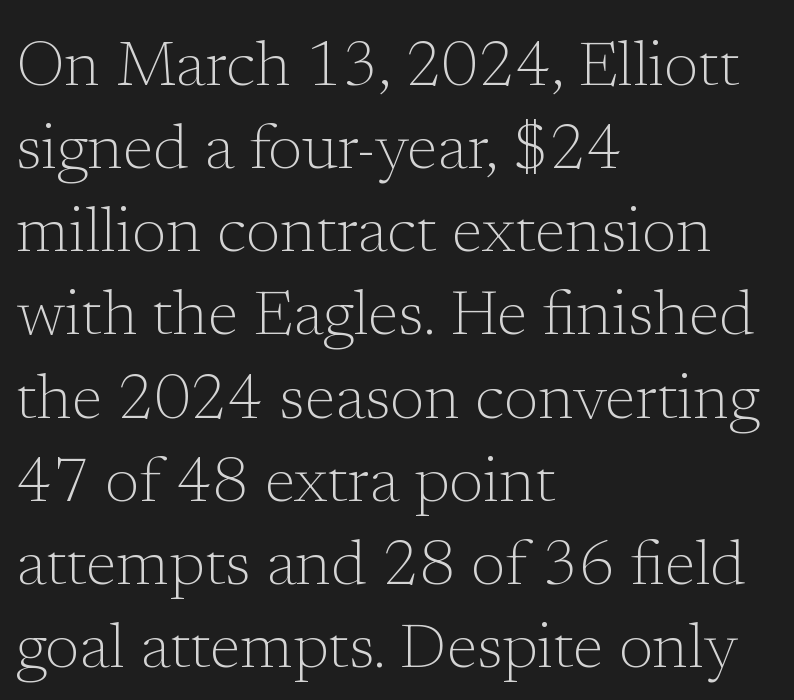
The image shows 63 px light serif type, upright; set left-aligned, normal line spacing (1.32x), normal letter spacing, not underlined; low stroke contrast and a medium x-height.
